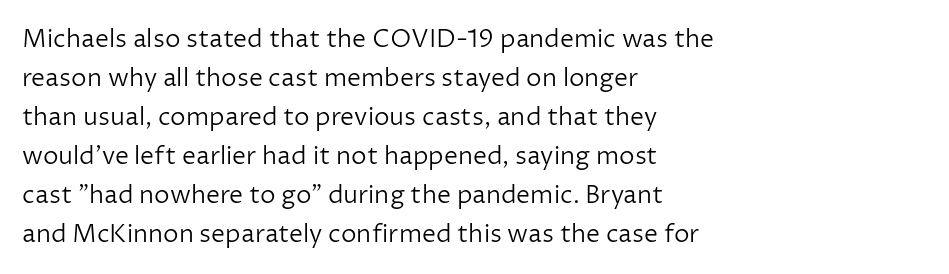
The space between consecutive lines is moderate. In terms of letterspacing, this is plain default setting. This rendering features lettering with no underline. Is the stroke heavy? The answer is a plain regular-or-lighter.
